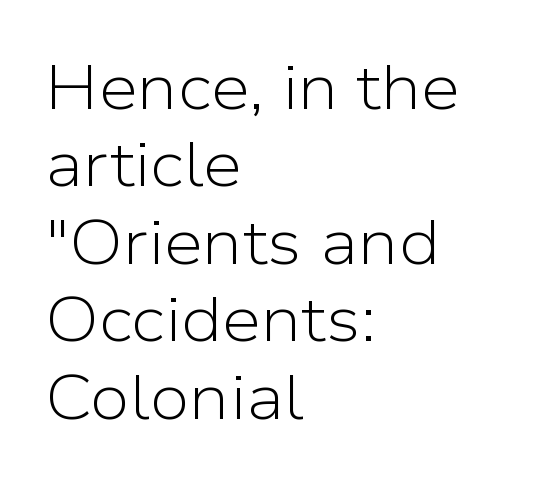
The image shows 63 px light sans-serif type, upright; set left-aligned, line spacing 1.23x, normal letter spacing, not underlined; low stroke contrast and a medium x-height.
